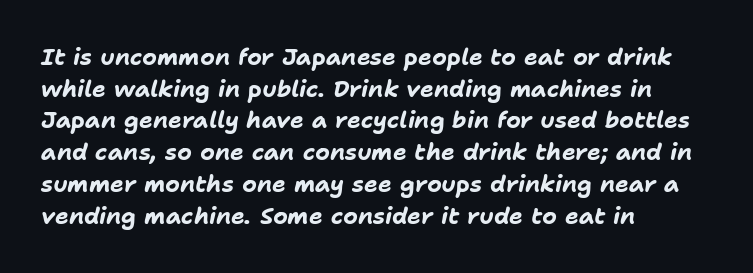
The image shows 23 px bold type, italic (leaning right); set left-aligned, normal line spacing (1.38x), normal letter spacing, not underlined.
